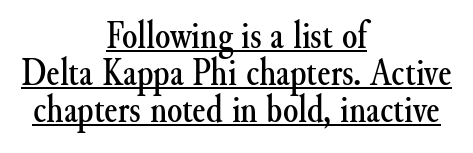
One-word summary of the alignment: center. Regarding serifs, this sample has them. If you drew a line through each stem, it would be perfectly vertical. The passage shown is typed in a proportional face where columns would drift. In terms of leading, this rendering errs on the cramped side. Honestly, the letter spacing is just normal — you wouldn't notice it.
